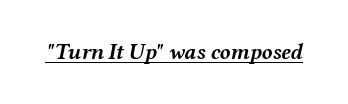
This sample carries an underscore along the baseline area. Style check: oblique. What stands out about the letter spacing? Nothing — it is the standard amount. Set as a true bold cut, around the 700 mark.
